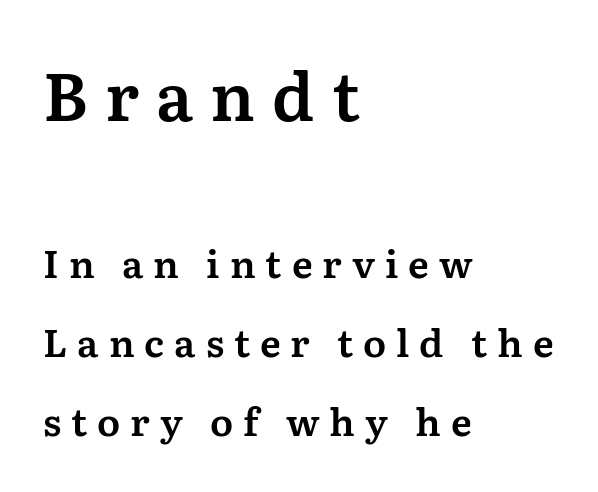
Teacher's note: observe the even left margin — that is flush-left alignment. Is this a sans? No — the strokes have serifs. The baseline area is clear. Is the letter spacing exaggerated? Yes — the characters are pushed far apart.
